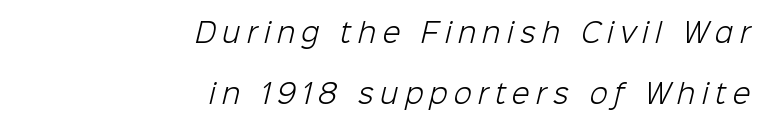
The image shows 26 px text type; set right-aligned, loose line spacing (2.35x), unusually wide letter spacing (+0.25 em), not underlined.
